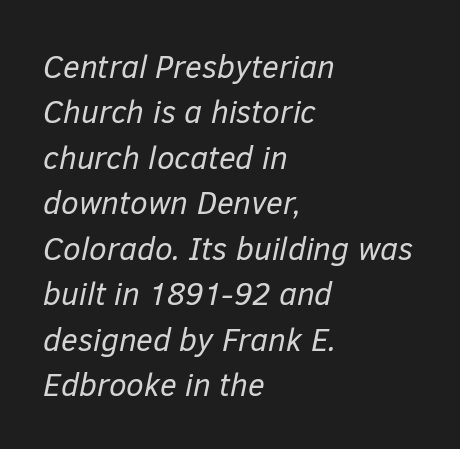
{"italic": "yes", "lean": "right", "slant_degrees": 12, "bold": "no", "weight": "regular", "width": "normal", "stroke_contrast": "low", "x_height": "medium", "monospaced": "no", "underline": "no", "align": "left", "line_spacing": "normal", "line_spacing_ratio": 1.42, "letter_spacing": "normal", "letter_spacing_em": 0.0, "glyph_px": 32}
